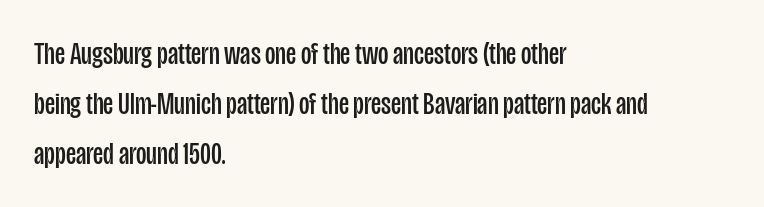
No extra tracking has been applied to these lines. The letters look calm and open, with moderate or lighter stems. Vertical strokes here are truly vertical. These lines are set flush left with a ragged right edge. Serifs: no, the terminals of the letterforms are clean. The zone under the glyphs is completely vacant.
